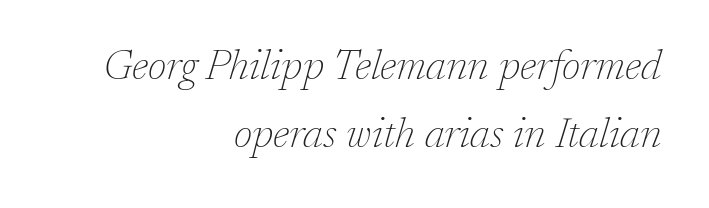
{"serif": "yes", "italic": "yes", "lean": "right", "slant_degrees": 17, "bold": "no", "weight": "thin", "width": "normal", "stroke_contrast": "low", "x_height": "medium", "monospaced": "no", "underline": "no", "align": "right", "line_spacing": "normal", "line_spacing_ratio": 1.62, "letter_spacing": "normal", "letter_spacing_em": 0.0, "glyph_px": 42}
